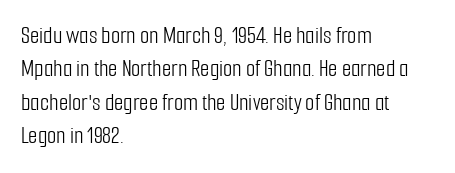
The image shows 24 px text type, upright; set left-aligned, normal line spacing (1.39x), normal letter spacing, not underlined.
